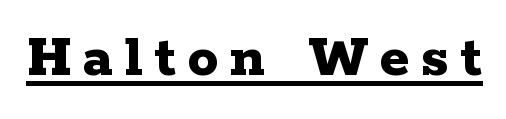
Stroke thickness is high; the sample reads as a true bold. Does a line run under the words? Yes, clearly. Think of a printed novel: that variable character pitch is what you see here. Notice how the stems are strictly vertical — no italics here. Are there feet on the stems? There are — it's a serif.
